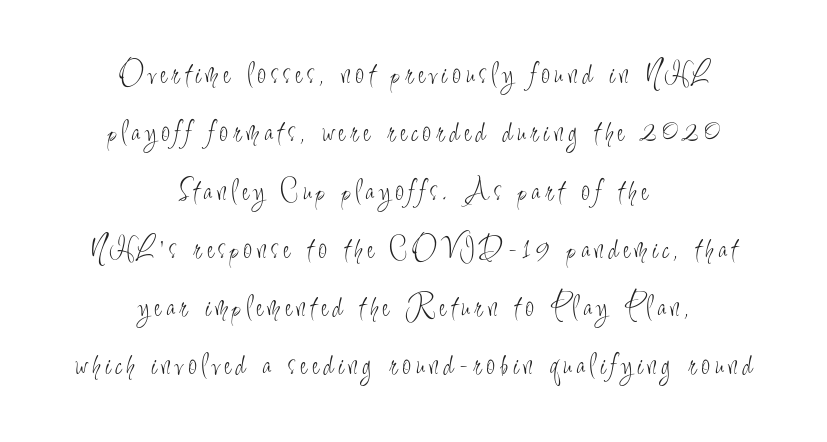
Is this a sans? Yes — the strokes have no serifs. Heft: none added — not bold. The face used here is proportionally spaced, like ordinary book or web type. The passage shown is not underscored anywhere. Alignment: centered.
